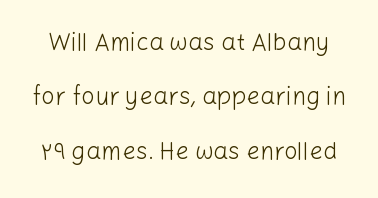
Ordinary non-slanted type is in use. This sample trades compactness for vertical openness between lines. The typeface has the unassuming heft of standard copy or less. Between one letter and the next there's only the usual sliver of space. The passage shown is not underscored anywhere.
